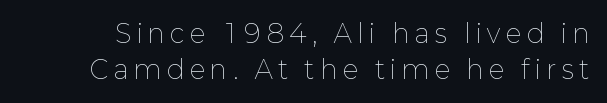
Check under the words: just untouched page. Does the leading feel generous? No, just average. Tall strokes in this sample are plumb rather than angled. Tracking here is generous; glyphs stand well apart from one another. Unbolded letterforms with no extra heft.
